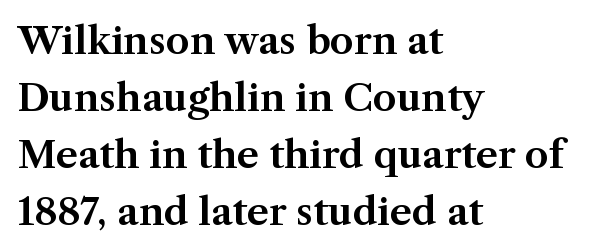
{"serif": "yes", "italic": "no", "width": "normal", "stroke_contrast": "medium", "x_height": "medium", "monospaced": "no", "underline": "no", "align": "left", "line_spacing": "normal", "line_spacing_ratio": 1.5, "letter_spacing": "normal", "letter_spacing_em": 0.0, "glyph_px": 38}
